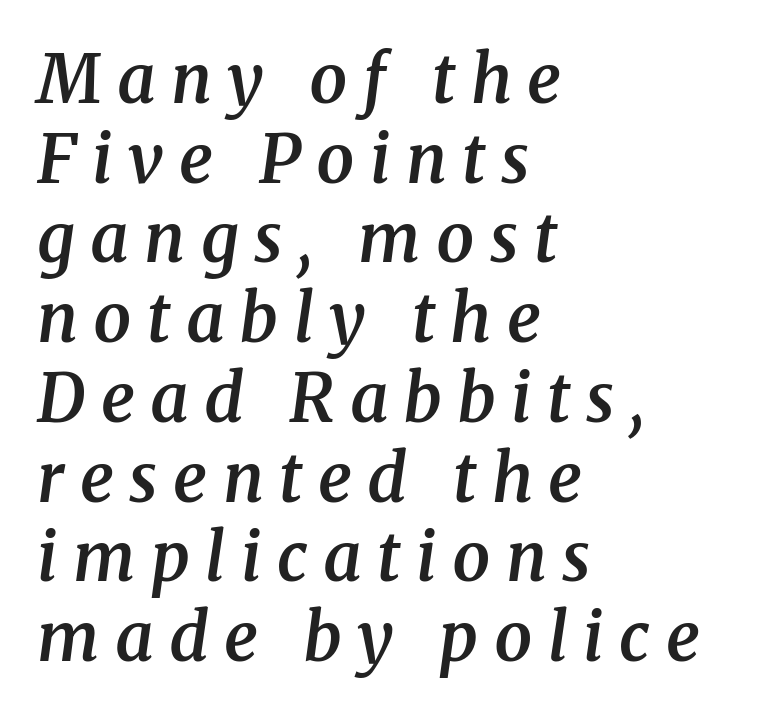
The image shows 67 px semibold serif type, italic (leaning right); set left-aligned, line spacing 1.19x, unusually wide letter spacing (+0.23 em), not underlined; medium stroke contrast and a medium x-height.
